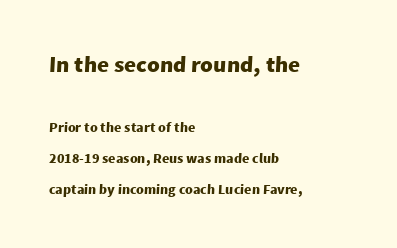
{"bold": "yes", "underline": "no", "align": "left", "line_spacing": "loose", "line_spacing_ratio": 2.21, "letter_spacing": "normal", "letter_spacing_em": 0.0, "larger_block": "first", "size_ratio": 1.64, "glyph_px": 23}
